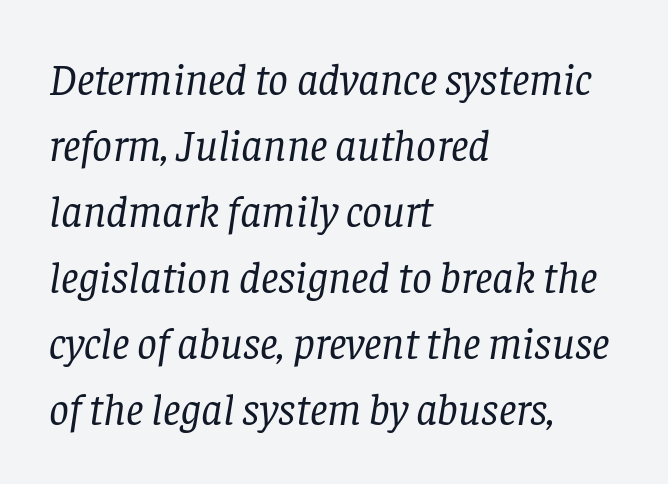
Q: Is the text bold? A: No.
Q: Is the text italic (slanted)? A: Yes, it leans right by about 8 degrees.
Q: Is the typeface a serif or a sans-serif typeface? A: Serif.
Q: Is the text underlined? A: No.
Q: How is the paragraph aligned? A: Left-aligned.
Q: Is the spacing between letters normal or unusually wide? A: Normal.
Q: Is the spacing between lines tight, normal or loose? A: Normal.
Q: Width (condensed, normal, or wide)? A: Normal.
Q: Stroke contrast? A: Low.
Q: x-height? A: Large.
Q: Monospaced? A: No.
